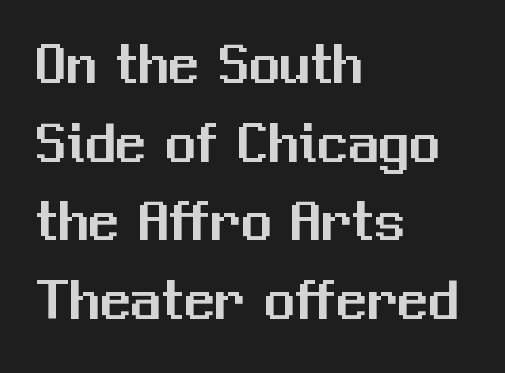
The image shows 61 px sans-serif type, upright; set left-aligned, normal line spacing (1.29x), normal letter spacing, not underlined; medium stroke contrast and a medium x-height.
